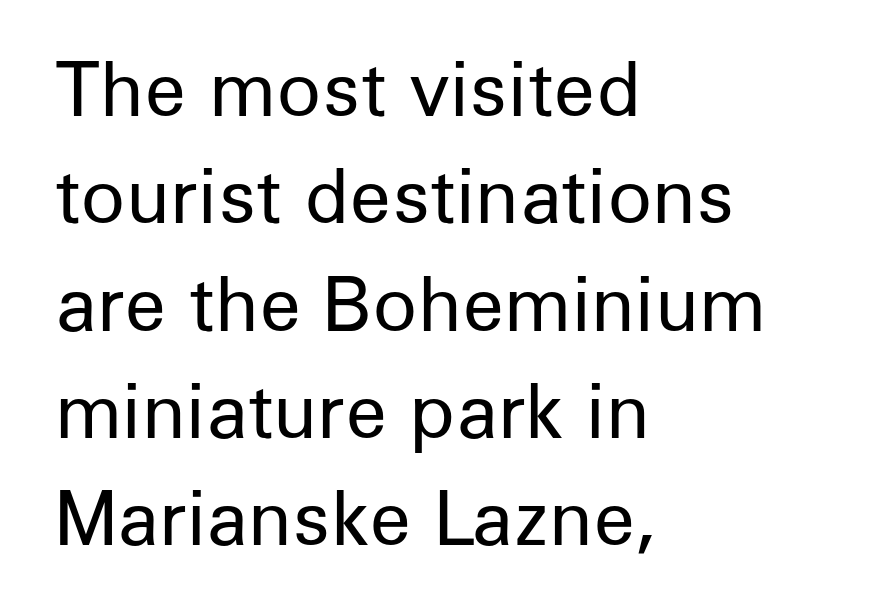
{"serif": "no", "italic": "no", "bold": "no", "weight": "regular", "width": "normal", "stroke_contrast": "low", "x_height": "medium", "monospaced": "no", "underline": "no", "align": "left", "line_spacing": "normal", "line_spacing_ratio": 1.45, "letter_spacing": "normal", "letter_spacing_em": 0.0, "glyph_px": 74}
